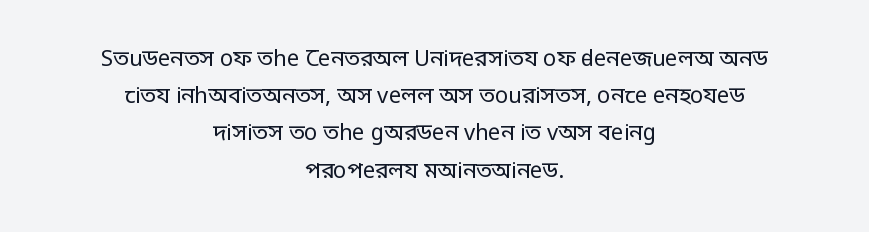
The image shows 22 px text type, upright; set centered, normal line spacing (1.69x), normal letter spacing, not underlined.
